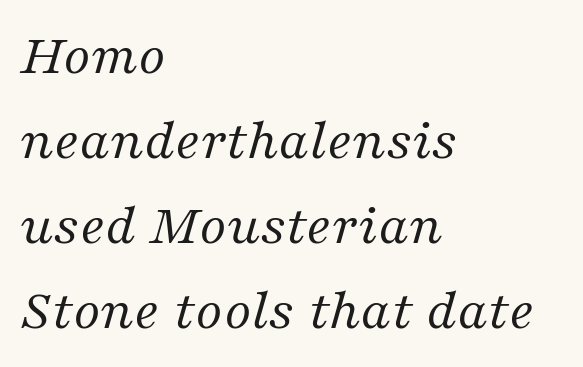
{"serif": "yes", "italic": "yes", "lean": "right", "slant_degrees": 16, "bold": "no", "weight": "regular", "width": "normal", "stroke_contrast": "medium", "x_height": "medium", "monospaced": "no", "underline": "no", "align": "left", "line_spacing": "normal", "line_spacing_ratio": 1.44, "letter_spacing": "normal", "letter_spacing_em": 0.0, "glyph_px": 59}
